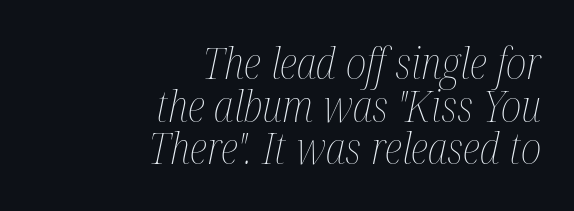
Q: Is the text bold? A: No.
Q: Is the text italic (slanted)? A: Yes, it leans right by about 12 degrees.
Q: Is the text underlined? A: No.
Q: How is the paragraph aligned? A: Right-aligned.
Q: Is the spacing between letters normal or unusually wide? A: Normal.
Q: Is the spacing between lines tight, normal or loose? A: Tight.
Q: Width (condensed, normal, or wide)? A: Condensed.
Q: Stroke contrast? A: Medium.
Q: x-height? A: Medium.
Q: Monospaced? A: No.
